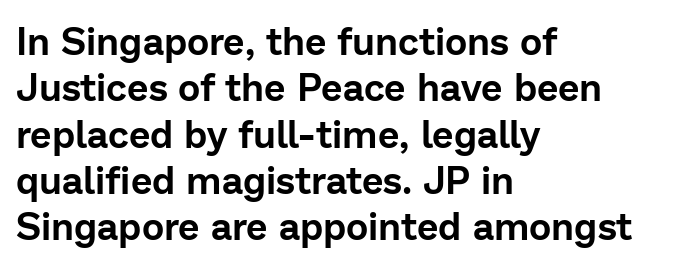
Q: Is the text italic (slanted)? A: No, it is upright.
Q: Is the typeface a serif or a sans-serif typeface? A: Sans-serif.
Q: Is the text underlined? A: No.
Q: How is the paragraph aligned? A: Left-aligned.
Q: Is the spacing between letters normal or unusually wide? A: Normal.
Q: Width (condensed, normal, or wide)? A: Normal.
Q: Stroke contrast? A: Low.
Q: x-height? A: Medium.
Q: Monospaced? A: No.
